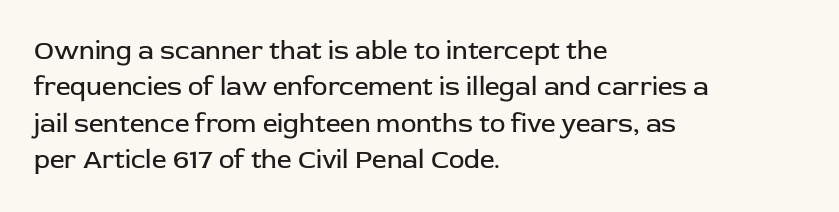
Short and long lines alike share a common starting point at left. The typeface has the unassuming heft of standard copy or less. Is the letter spacing exaggerated? No — it looks like the ordinary default. Has an underline been added? It has not. Posture: vertical.
